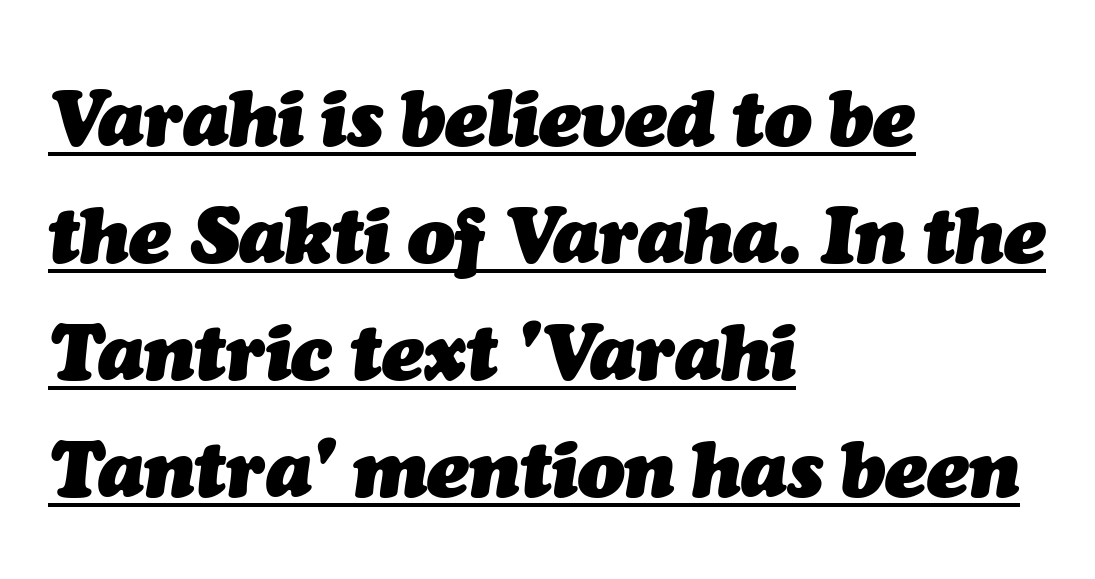
Q: Is the text bold? A: Yes.
Q: Is the text italic (slanted)? A: Yes, it leans right by about 7 degrees.
Q: Is the text underlined? A: Yes.
Q: How is the paragraph aligned? A: Left-aligned.
Q: Is the spacing between letters normal or unusually wide? A: Normal.
Q: Is the spacing between lines tight, normal or loose? A: Normal.
Q: Width (condensed, normal, or wide)? A: Normal.
Q: Stroke contrast? A: Medium.
Q: x-height? A: Medium.
Q: Monospaced? A: No.
